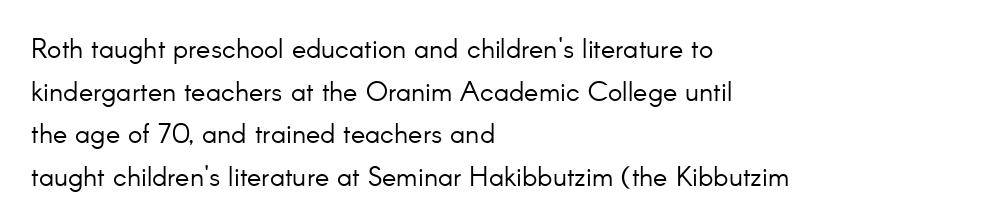
The image shows 27 px text type, upright; set left-aligned, normal line spacing (1.58x), normal letter spacing, not underlined.
